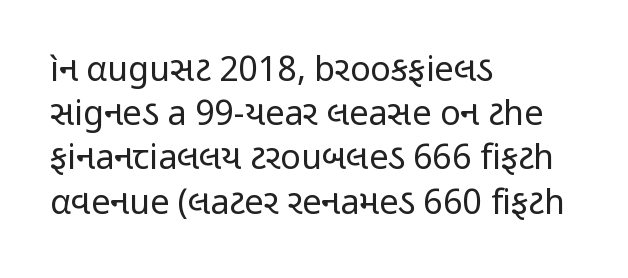
Q: Is the text bold? A: No.
Q: Is the text italic (slanted)? A: No, it is upright.
Q: Is the typeface a serif or a sans-serif typeface? A: Sans-serif.
Q: Is the text underlined? A: No.
Q: How is the paragraph aligned? A: Left-aligned.
Q: Is the spacing between letters normal or unusually wide? A: Normal.
Q: Is the spacing between lines tight, normal or loose? A: Normal.
Q: Width (condensed, normal, or wide)? A: Condensed.
Q: Stroke contrast? A: Low.
Q: x-height? A: Medium.
Q: Monospaced? A: No.
